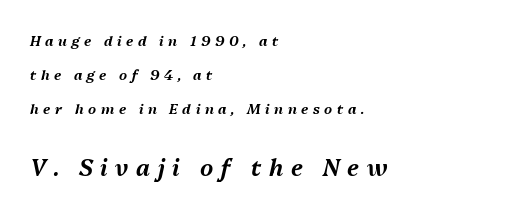
Q: Is the text italic (slanted)? A: Yes, it leans right by about 13 degrees.
Q: Is the text underlined? A: No.
Q: How is the paragraph aligned? A: Left-aligned.
Q: Is the spacing between letters normal or unusually wide? A: Unusually wide.
Q: Is the spacing between lines tight, normal or loose? A: Loose.
Q: Which block of text is set in a larger size, the first (top) or the second (bottom)? A: The second (bottom) one.
